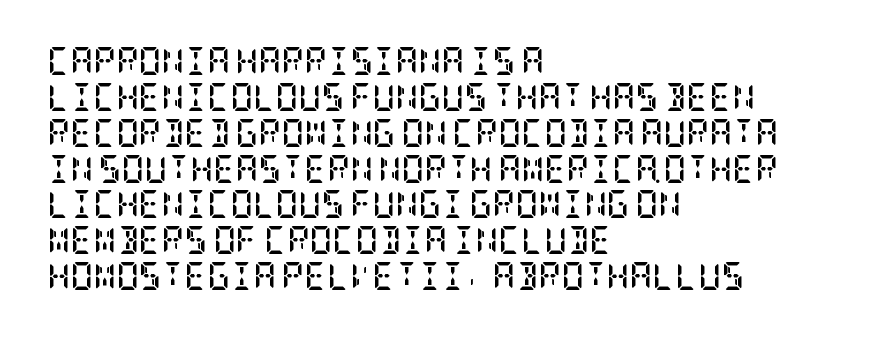
The image shows 28 px semibold, condensed serif type, upright; set left-aligned, normal line spacing (1.28x), normal letter spacing, not underlined; low stroke contrast and a large x-height.
